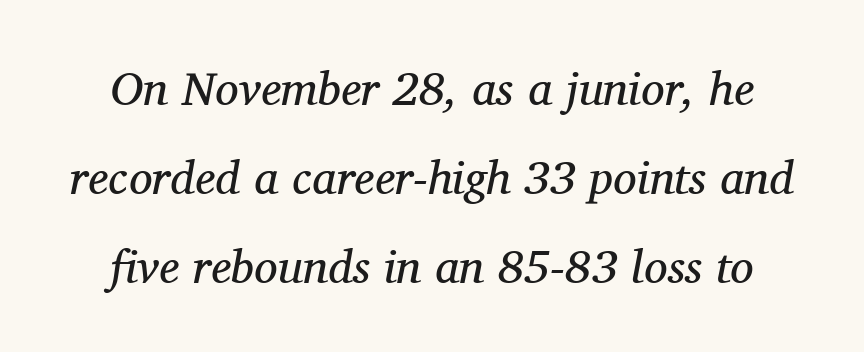
{"serif": "yes", "italic": "yes", "lean": "right", "slant_degrees": 11, "bold": "no", "weight": "regular", "width": "normal", "stroke_contrast": "medium", "x_height": "medium", "monospaced": "no", "underline": "no", "align": "center", "line_spacing_ratio": 1.89, "letter_spacing": "normal", "letter_spacing_em": 0.0, "glyph_px": 47}
